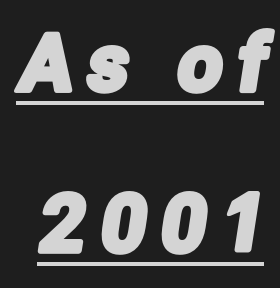
Check where the strokes stop: nothing finishes them off — pure sans. These lines are rendered in a variable-pitch font. This rendering features underlined lettering. Widely set lines give the paragraph a tall, airy silhouette. How are the letters spaced? Widely, with obvious added tracking.
